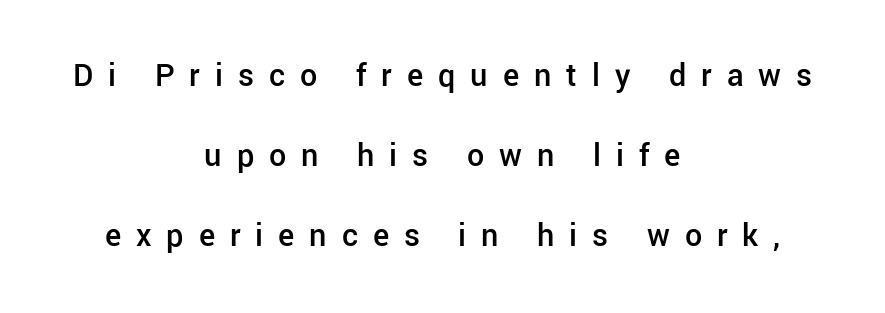
{"serif": "no", "italic": "no", "bold": "semi", "weight": "semibold", "width": "normal", "stroke_contrast": "low", "x_height": "medium", "monospaced": "no", "underline": "no", "align": "center", "line_spacing": "loose", "line_spacing_ratio": 2.35, "letter_spacing": "wide", "letter_spacing_em": 0.44, "glyph_px": 34}
